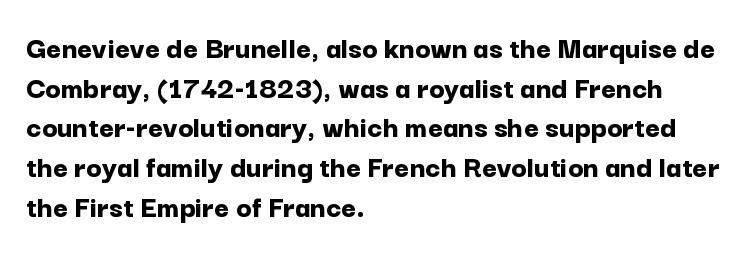
Q: Is the text bold? A: Yes.
Q: Is the text italic (slanted)? A: No, it is upright.
Q: Is the typeface a serif or a sans-serif typeface? A: Sans-serif.
Q: Is the text underlined? A: No.
Q: How is the paragraph aligned? A: Left-aligned.
Q: Is the spacing between letters normal or unusually wide? A: Normal.
Q: Width (condensed, normal, or wide)? A: Normal.
Q: Stroke contrast? A: Low.
Q: x-height? A: Medium.
Q: Monospaced? A: No.
